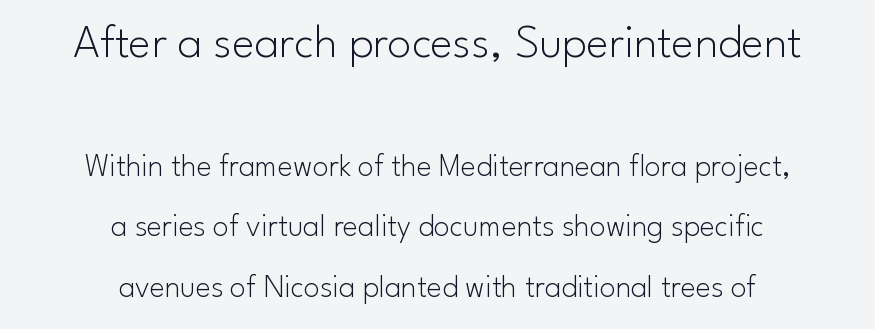
The image shows 48 px light sans-serif type, upright; set centered, loose line spacing (1.9x), normal letter spacing, not underlined; the first (top) block is 1.5x larger; low stroke contrast and a small x-height.
